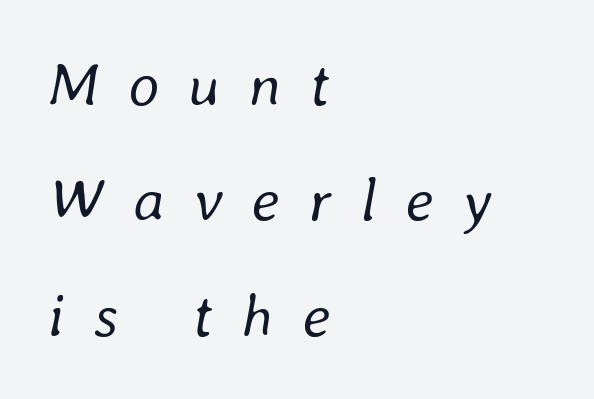
{"italic": "yes", "lean": "right", "slant_degrees": 8, "bold": "no", "weight": "regular", "width": "normal", "stroke_contrast": "low", "x_height": "medium", "monospaced": "no", "underline": "no", "align": "left", "line_spacing_ratio": 1.89, "letter_spacing": "wide", "letter_spacing_em": 0.47, "glyph_px": 61}
